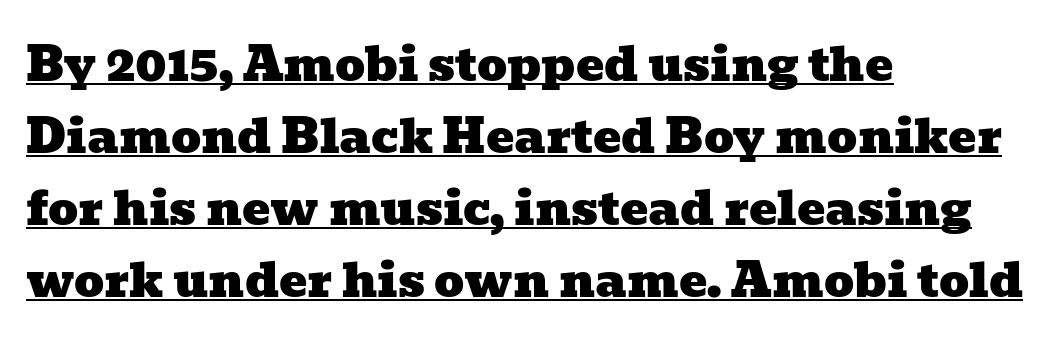
Each word holds together tightly as a unit, with standard inter-letter gaps. The font family rendered here belongs to the serif group. Regular leading. A typesetter would call this proportional, since set widths differ per character. The typesetter has applied underlining to the passage shown. The passage is arranged the way most books set body copy — flush left.
